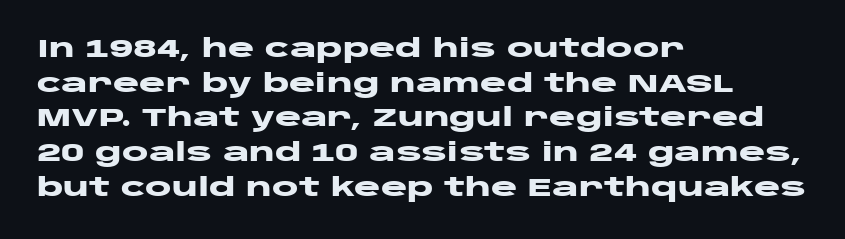
{"italic": "no", "bold": "yes", "underline": "no", "align": "left", "line_spacing": "normal", "line_spacing_ratio": 1.39, "letter_spacing": "normal", "letter_spacing_em": 0.0, "glyph_px": 25}
